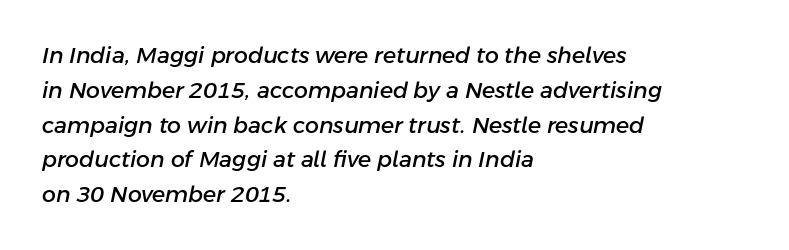
The image shows 22 px text type, italic (leaning right); set left-aligned, normal line spacing (1.58x), normal letter spacing, not underlined.
